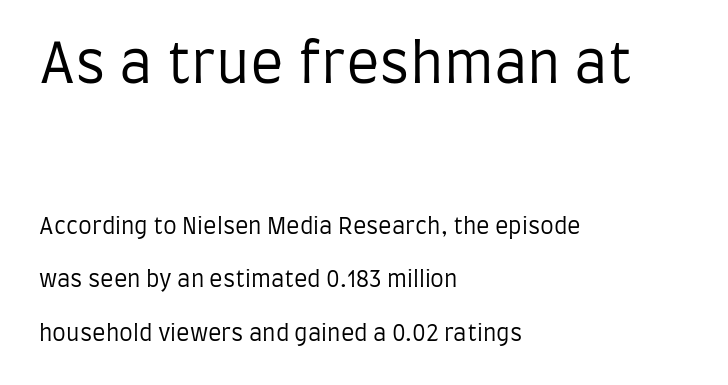
How are the letters spaced? Ordinarily, with no added tracking. Left-aligned paragraph, ragged on the right. The rendering uses natural spacing where letterforms have individual widths. This is sans-serif lettering, the kind often seen on screens and signage. Just letters on the line, the space beneath them empty.
